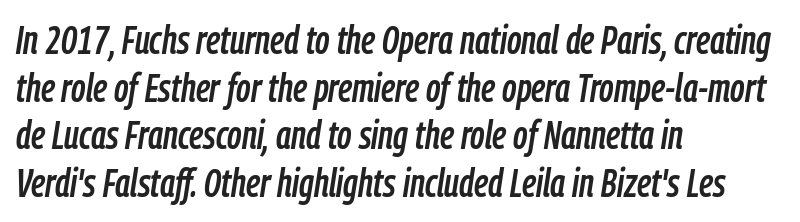
Spacing verdict: proportional, widths tailored to each character. These lines stack with their left ends in a neat column. Letters rest on an invisible, unmarked baseline. There is no visible air inserted between adjacent glyphs.
